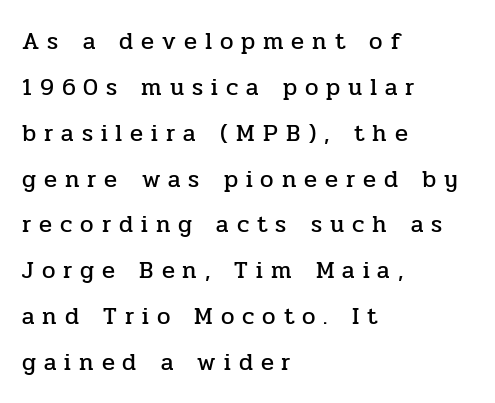
Q: Is the text italic (slanted)? A: No, it is upright.
Q: Is the text underlined? A: No.
Q: How is the paragraph aligned? A: Left-aligned.
Q: Is the spacing between letters normal or unusually wide? A: Unusually wide.
Q: Is the spacing between lines tight, normal or loose? A: Loose.
